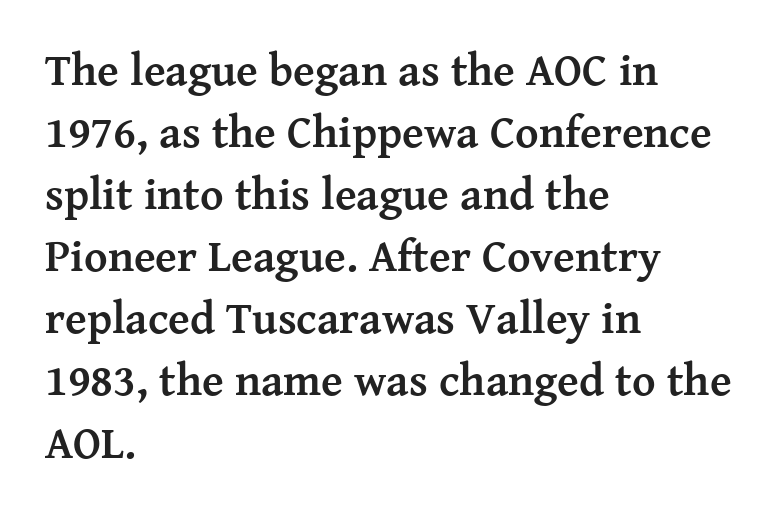
The type family on display is of the serif kind. In terms of weight, the rendering is a true, heavy bold. The face used here is proportionally spaced, like ordinary book or web type. Does extra space separate the letters? No, they use regular spacing.
